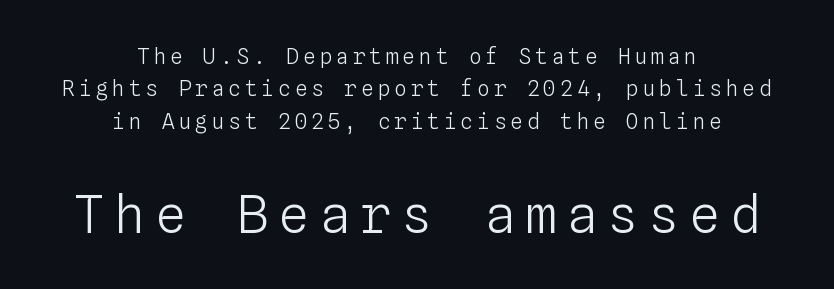
A typesetter would call this monospace, since all characters share one set width. Caption: face not bold, strokes unweighted. Larger block? The one below; the one above is distinctly smaller. Does the leading feel generous? No, just average. Do the letters lean? They stand straight.
